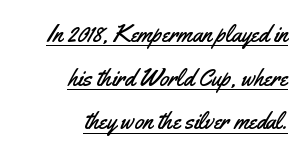
You could call the tracking neutral — neither tight nor loose. A typographer would call this underscored text. Caption: multi-line text, flush right, ragged left.
